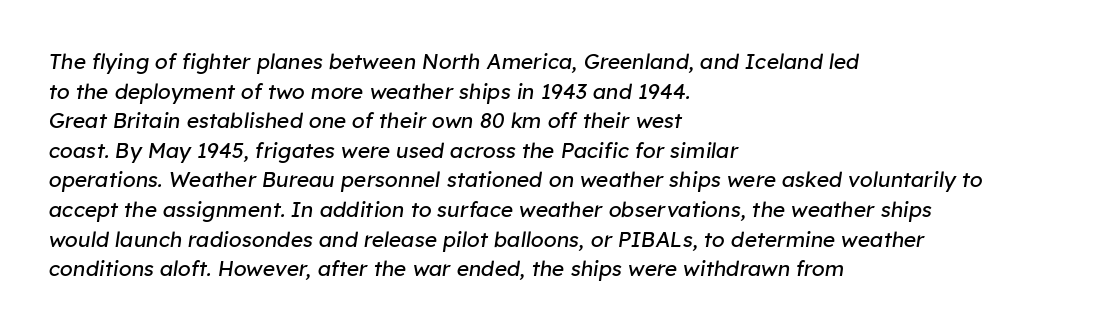
The image shows 21 px text type, italic (leaning right); set left-aligned, normal line spacing (1.41x), normal letter spacing, not underlined.
